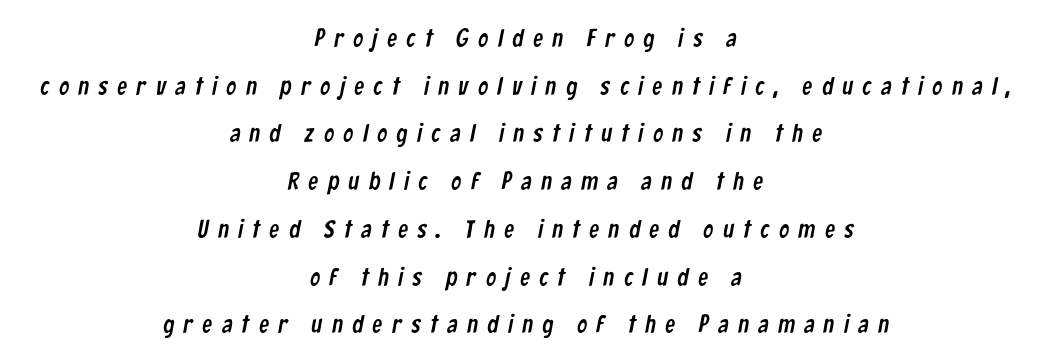
{"underline": "no", "align": "center", "line_spacing": "loose", "line_spacing_ratio": 1.91, "letter_spacing": "wide", "letter_spacing_em": 0.38, "glyph_px": 25}
